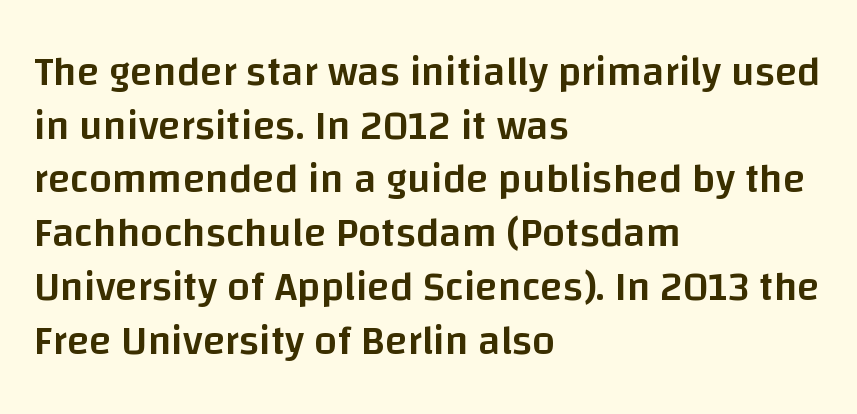
{"serif": "no", "italic": "no", "bold": "semi", "weight": "semibold", "width": "normal", "stroke_contrast": "low", "x_height": "large", "monospaced": "no", "underline": "no", "align": "left", "line_spacing": "normal", "line_spacing_ratio": 1.31, "letter_spacing": "normal", "letter_spacing_em": 0.0, "glyph_px": 41}
